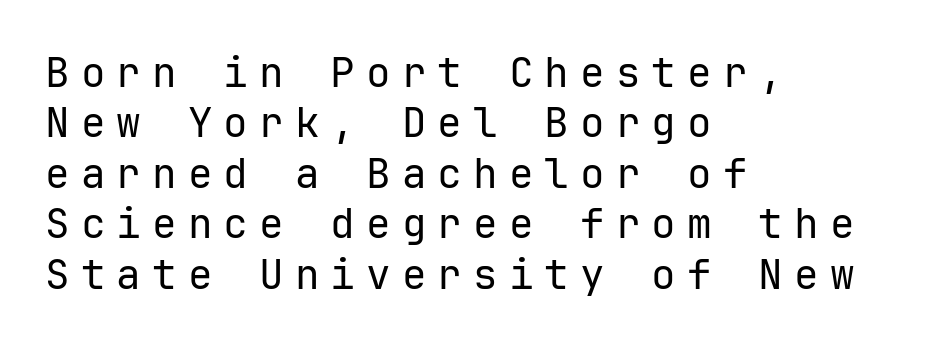
The image shows 41 px regular-weight sans-serif type, upright, monospaced; set left-aligned, line spacing 1.23x, unusually wide letter spacing (+0.27 em), not underlined; low stroke contrast and a medium x-height.
